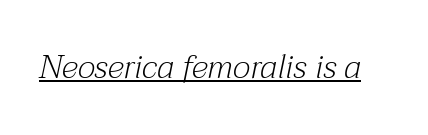
{"serif": "yes", "italic": "yes", "lean": "right", "slant_degrees": 12, "bold": "no", "weight": "light", "width": "normal", "stroke_contrast": "medium", "x_height": "medium", "monospaced": "no", "underline": "yes", "letter_spacing": "normal", "letter_spacing_em": 0.0, "glyph_px": 33}
